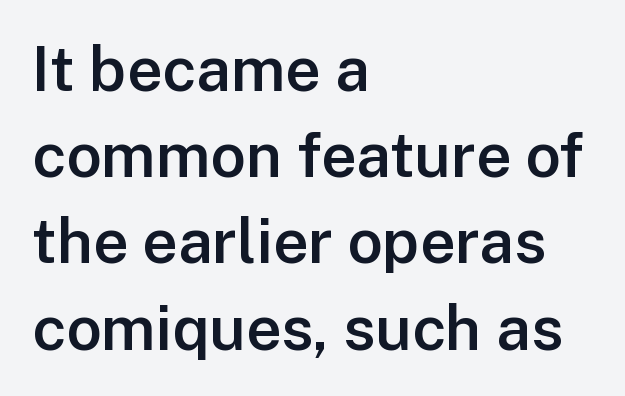
The image shows 62 px semibold sans-serif type, upright; set left-aligned, normal line spacing (1.39x), normal letter spacing, not underlined; low stroke contrast and a medium x-height.
